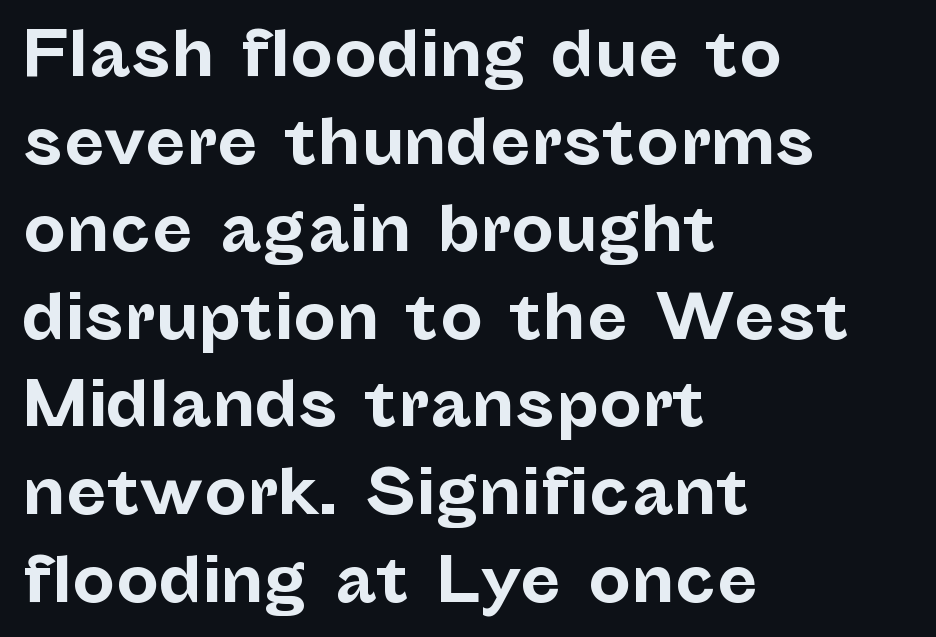
Q: Is the text bold? A: Yes.
Q: Is the text italic (slanted)? A: No, it is upright.
Q: Is the typeface a serif or a sans-serif typeface? A: Sans-serif.
Q: Is the text underlined? A: No.
Q: How is the paragraph aligned? A: Left-aligned.
Q: Is the spacing between letters normal or unusually wide? A: Normal.
Q: Is the spacing between lines tight, normal or loose? A: Normal.
Q: Width (condensed, normal, or wide)? A: Normal.
Q: Stroke contrast? A: Low.
Q: x-height? A: Medium.
Q: Monospaced? A: No.
